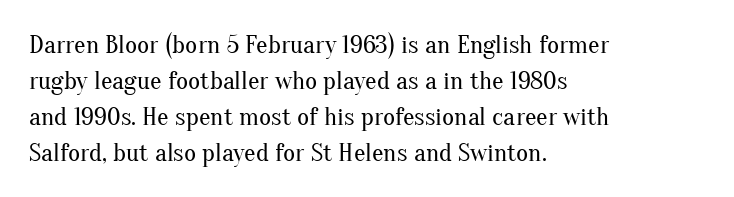
The image shows 26 px text type, upright; set left-aligned, normal line spacing (1.38x), normal letter spacing, not underlined.
